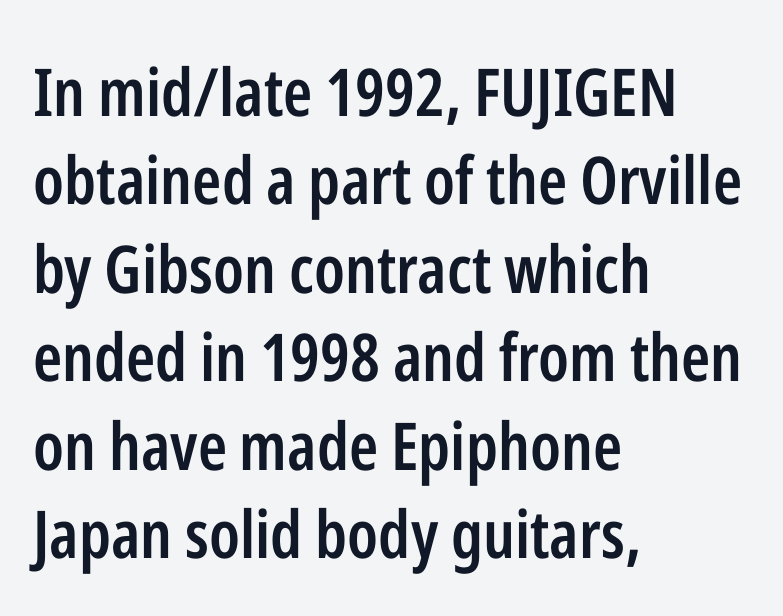
The image shows 66 px semibold, condensed sans-serif type, upright; set left-aligned, normal line spacing (1.34x), normal letter spacing, not underlined; low stroke contrast and a medium x-height.
